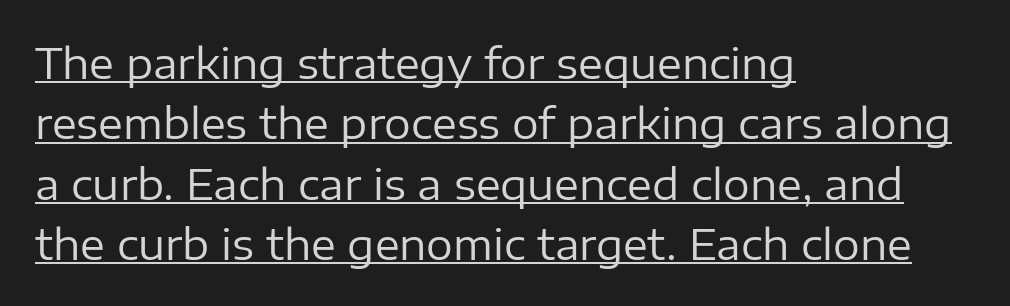
{"serif": "no", "italic": "no", "bold": "no", "weight": "regular", "width": "normal", "stroke_contrast": "low", "x_height": "medium", "monospaced": "no", "underline": "yes", "align": "left", "line_spacing": "normal", "line_spacing_ratio": 1.44, "letter_spacing": "normal", "letter_spacing_em": 0.0, "glyph_px": 42}
